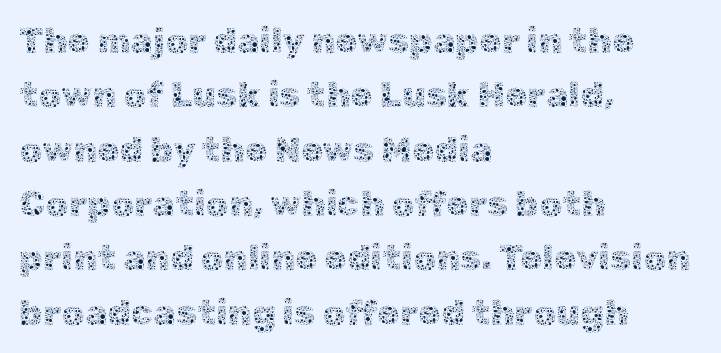
The image shows 36 px thin type, upright; set left-aligned, normal line spacing (1.51x), normal letter spacing, not underlined; a medium x-height.
